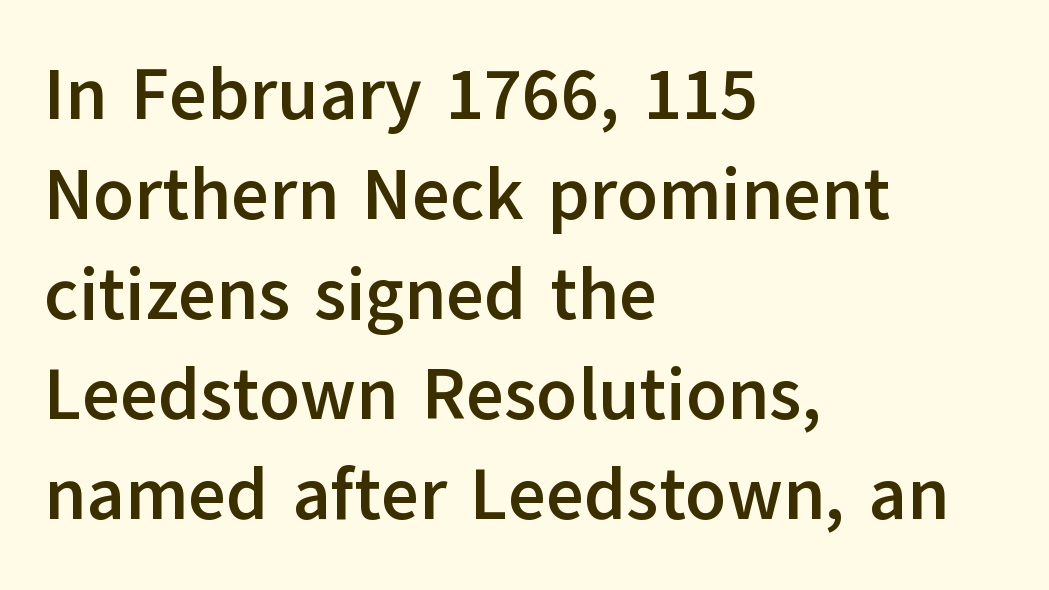
{"serif": "no", "italic": "no", "bold": "yes", "weight": "semibold", "width": "normal", "stroke_contrast": "low", "x_height": "medium", "monospaced": "no", "underline": "no", "align": "left", "line_spacing": "normal", "line_spacing_ratio": 1.37, "letter_spacing": "normal", "letter_spacing_em": 0.0, "glyph_px": 73}
